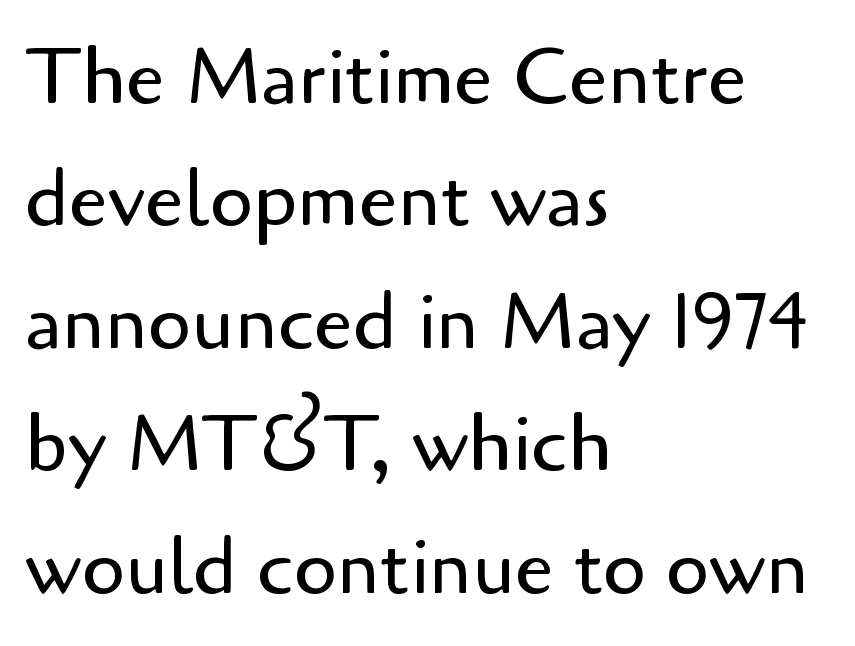
The image shows 78 px regular-weight sans-serif type, upright; set left-aligned, normal line spacing (1.57x), normal letter spacing, not underlined; low stroke contrast and a small x-height.
